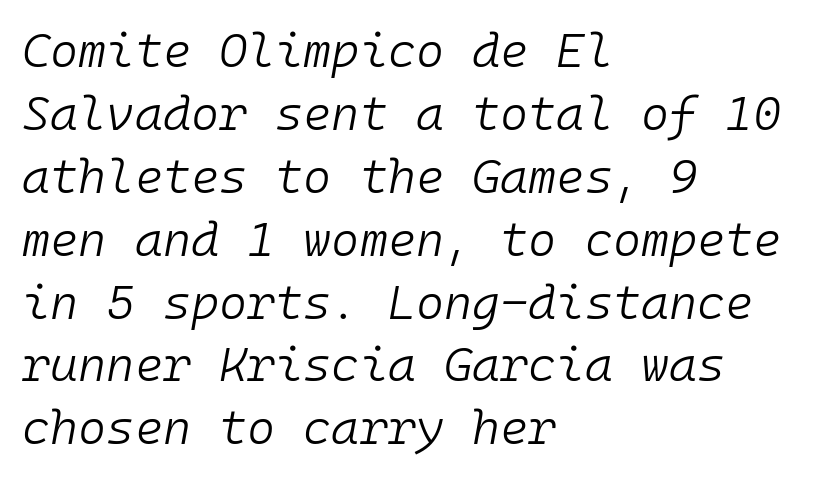
{"italic": "yes", "lean": "right", "slant_degrees": 10, "bold": "no", "weight": "light", "width": "normal", "stroke_contrast": "low", "x_height": "medium", "monospaced": "yes", "underline": "no", "align": "left", "line_spacing": "normal", "line_spacing_ratio": 1.31, "letter_spacing": "normal", "letter_spacing_em": 0.0, "glyph_px": 48}
